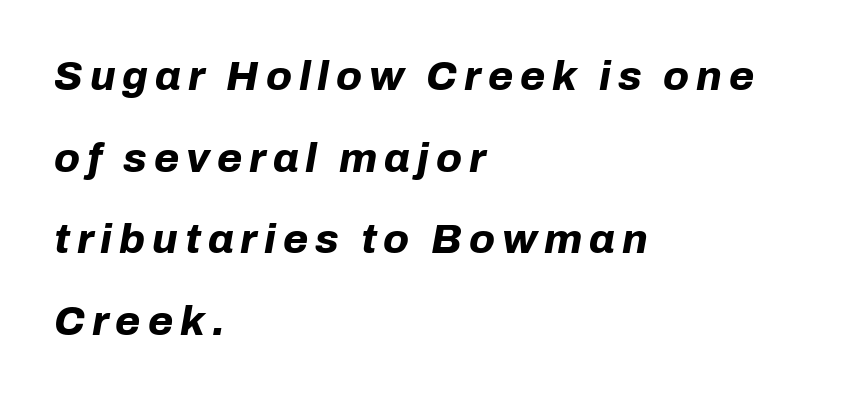
Q: Is the text bold? A: Yes.
Q: Is the text italic (slanted)? A: Yes, it leans right by about 10 degrees.
Q: Is the text underlined? A: No.
Q: How is the paragraph aligned? A: Left-aligned.
Q: Is the spacing between lines tight, normal or loose? A: Loose.
Q: Width (condensed, normal, or wide)? A: Normal.
Q: Stroke contrast? A: Low.
Q: x-height? A: Medium.
Q: Monospaced? A: No.
